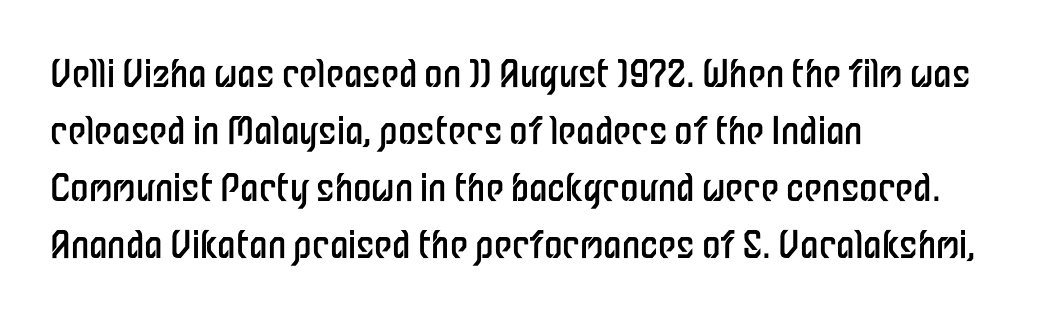
Q: Is the text bold? A: No.
Q: Is the text italic (slanted)? A: No, it is upright.
Q: Is the typeface a serif or a sans-serif typeface? A: Sans-serif.
Q: Is the text underlined? A: No.
Q: How is the paragraph aligned? A: Left-aligned.
Q: Is the spacing between letters normal or unusually wide? A: Normal.
Q: Is the spacing between lines tight, normal or loose? A: Normal.
Q: Width (condensed, normal, or wide)? A: Condensed.
Q: Stroke contrast? A: Low.
Q: x-height? A: Medium.
Q: Monospaced? A: No.
